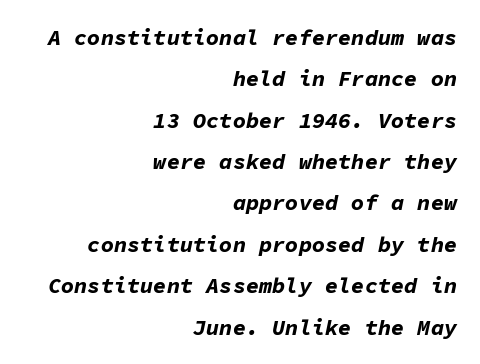
{"italic": "yes", "lean": "right", "slant_degrees": 11, "bold": "yes", "underline": "no", "align": "right", "line_spacing_ratio": 1.88, "letter_spacing": "normal", "letter_spacing_em": 0.0, "glyph_px": 22}
